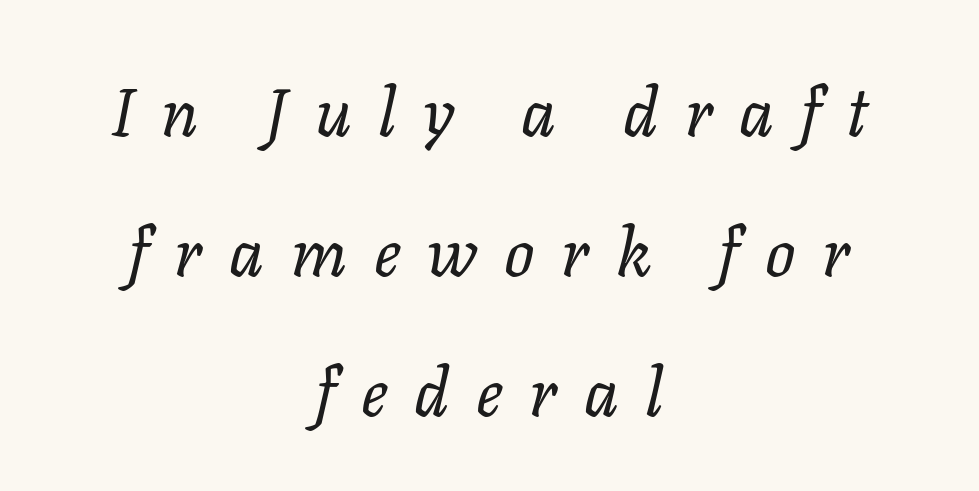
The image shows 67 px regular-weight type, italic (leaning right); set centered, loose line spacing (2.09x), unusually wide letter spacing (+0.4 em), not underlined; low stroke contrast and a medium x-height.
